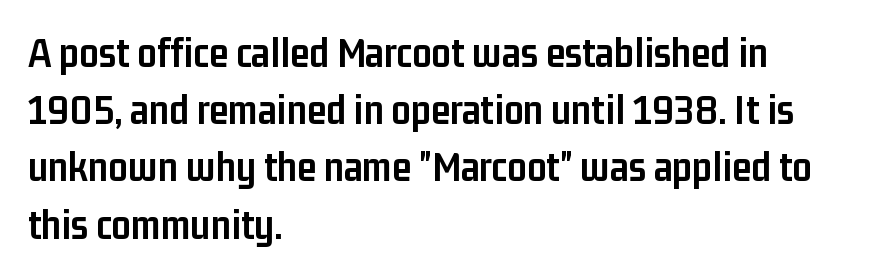
{"serif": "no", "italic": "no", "bold": "yes", "weight": "semibold", "width": "condensed", "stroke_contrast": "low", "x_height": "medium", "monospaced": "no", "underline": "no", "align": "left", "line_spacing": "normal", "line_spacing_ratio": 1.33, "letter_spacing": "normal", "letter_spacing_em": 0.0, "glyph_px": 43}
